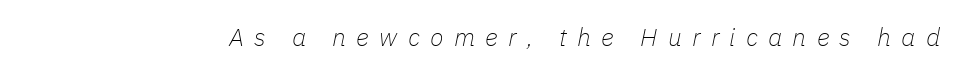
Q: Is the text bold? A: No.
Q: Is the text italic (slanted)? A: Yes, it leans right by about 11 degrees.
Q: Is the text underlined? A: No.
Q: Is the spacing between letters normal or unusually wide? A: Unusually wide.
